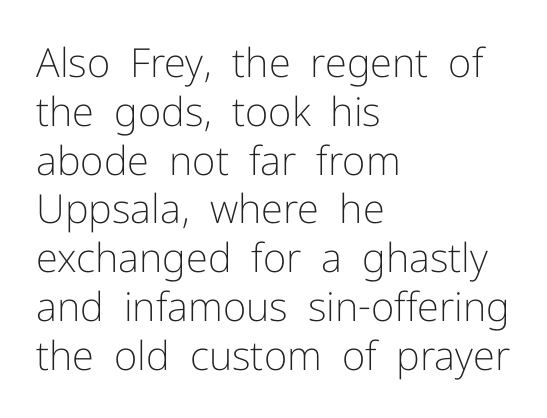
{"serif": "no", "italic": "no", "bold": "no", "weight": "light", "width": "normal", "stroke_contrast": "low", "x_height": "medium", "monospaced": "no", "underline": "no", "align": "left", "line_spacing_ratio": 1.22, "letter_spacing": "normal", "letter_spacing_em": 0.0, "glyph_px": 40}
